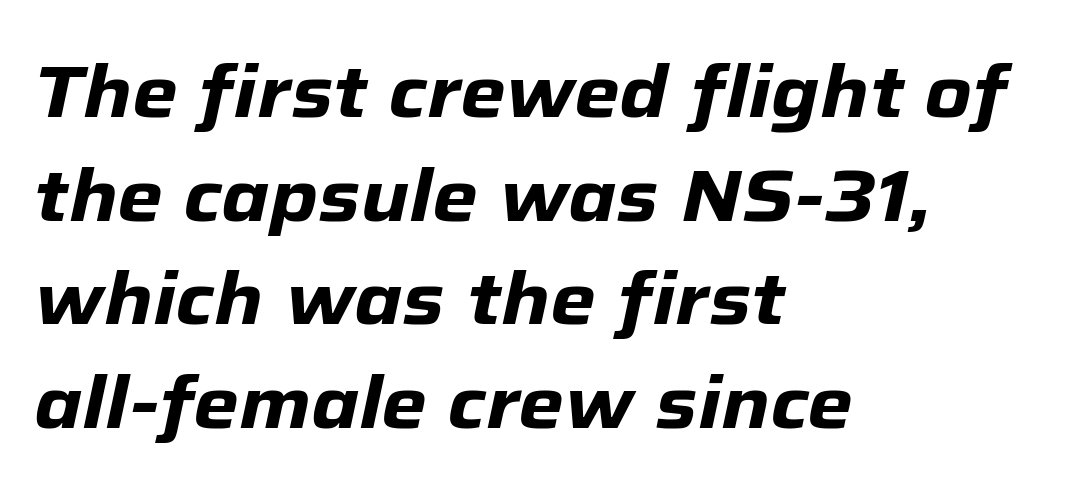
The image shows 73 px heavy type, italic (leaning right); set left-aligned, normal line spacing (1.42x), normal letter spacing, not underlined; low stroke contrast and a medium x-height.
